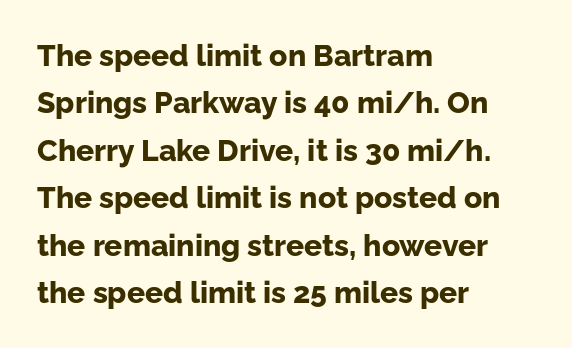
{"serif": "no", "italic": "no", "bold": "yes", "weight": "bold", "width": "normal", "stroke_contrast": "low", "x_height": "medium", "monospaced": "no", "underline": "no", "align": "left", "line_spacing": "normal", "line_spacing_ratio": 1.58, "letter_spacing": "normal", "letter_spacing_em": 0.0, "glyph_px": 30}
